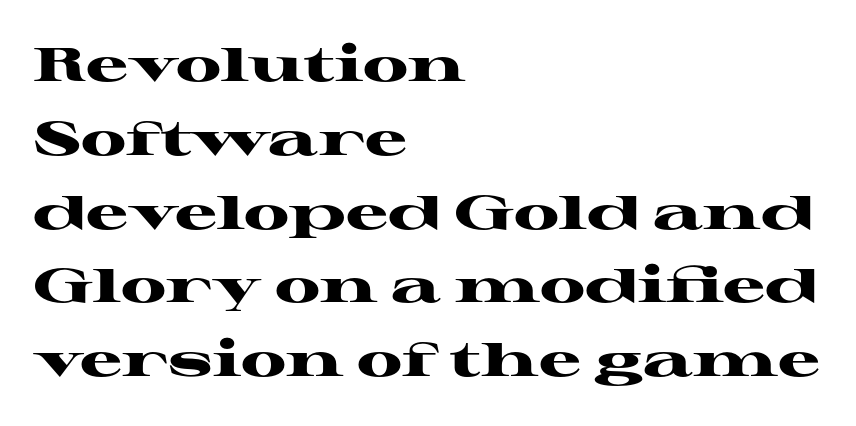
It's the straight-up-and-down kind of type. Inter-character spacing is left at the font's built-in metrics. Note: serifs present on the glyphs. The characters look thick and weighty, a clear bold.
